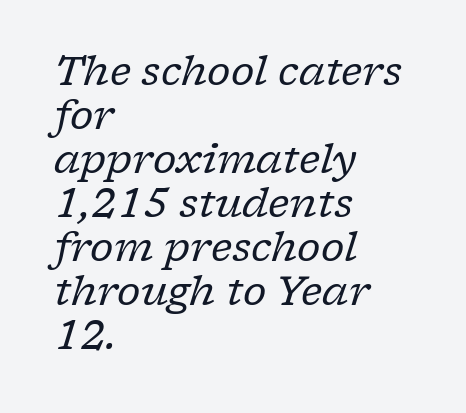
Quick note: interline space is minimal. There is no visible air inserted between adjacent glyphs. Compared with ordinary roman type, these characters are visibly tilted. The rendering shows small feet on the letterforms — a serif design. The text block is weighted toward the left margin, trailing off unevenly rightward. The gap between lines stays unmarked.
